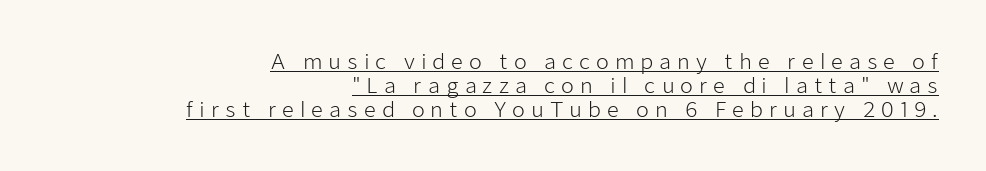
This block would grow much taller if given ordinary leading; it's compressed now. Teacher's note: observe the even right margin — that is flush-right alignment. Summary of weight: not heavy and not bold. Unlike italic type, these characters show no tilt at all. Spacing between characters has been opened up far beyond the box default. Has an underline been added? It has.
